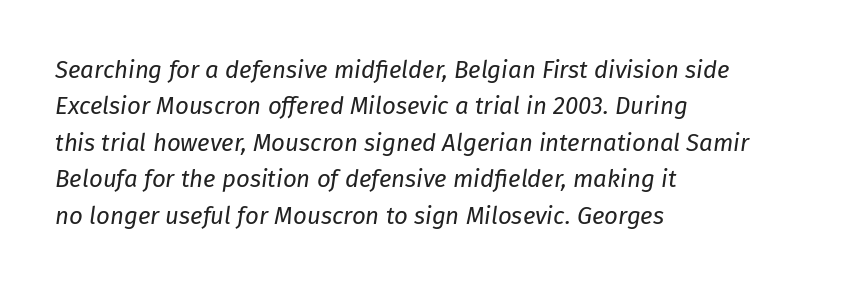
This is oblique type, the kind used for emphasis or titles. Compared with a centered layout, this one pins lines to the left instead. Line spacing here is normal. No extra ink here — the face is not bold. Anything drawn beneath the words? Only blank space. What stands out about the letter spacing? Nothing — it is the standard amount.
